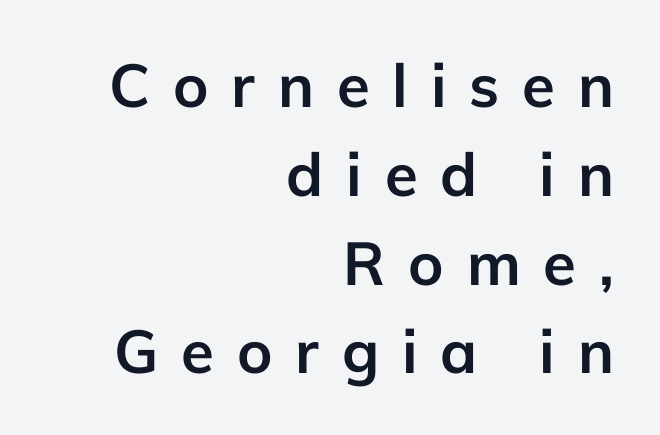
The image shows 60 px semibold sans-serif type, upright; set right-aligned, normal line spacing (1.48x), unusually wide letter spacing (+0.38 em), not underlined; low stroke contrast and a medium x-height.
